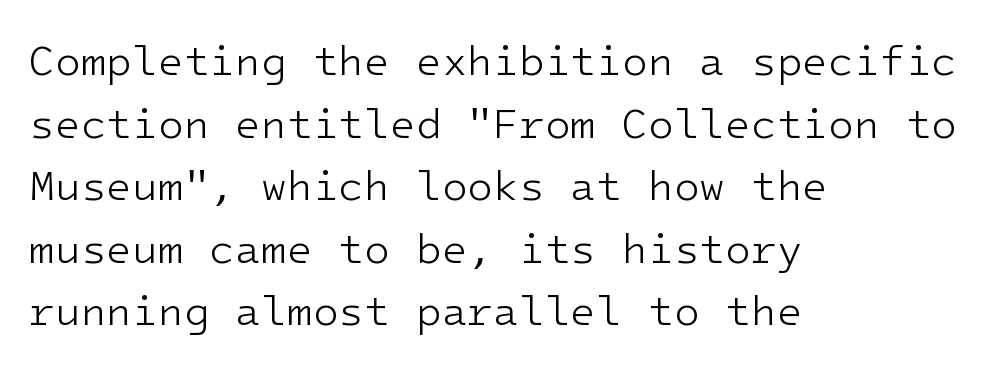
Q: Is the text bold? A: No.
Q: Is the text italic (slanted)? A: No, it is upright.
Q: Is the typeface a serif or a sans-serif typeface? A: Sans-serif.
Q: Is the text underlined? A: No.
Q: How is the paragraph aligned? A: Left-aligned.
Q: Is the spacing between letters normal or unusually wide? A: Normal.
Q: Is the spacing between lines tight, normal or loose? A: Normal.
Q: Width (condensed, normal, or wide)? A: Normal.
Q: Stroke contrast? A: Low.
Q: x-height? A: Medium.
